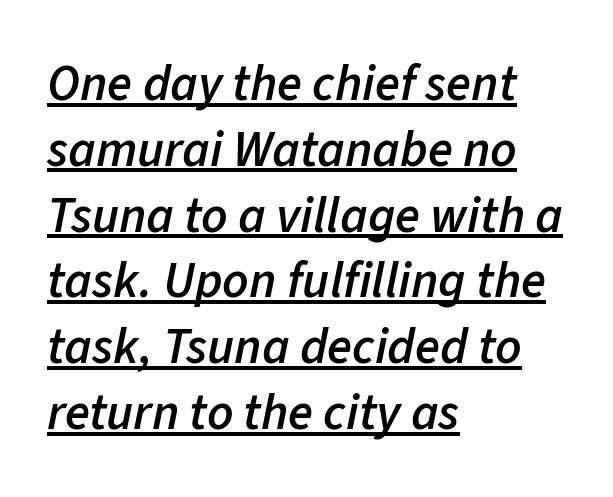
The passage shown leans; its letterforms are oblique. Quick note: underline on. A typesetter would call this zero additional tracking. The paragraph has a hard left edge and a soft right edge.
